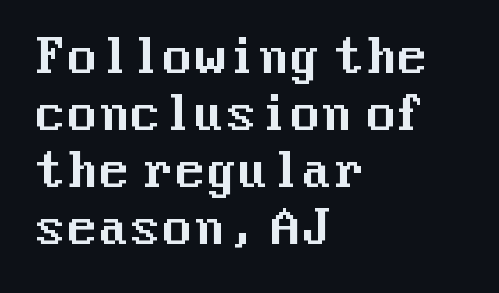
Q: Is the text italic (slanted)? A: No, it is upright.
Q: Is the typeface a serif or a sans-serif typeface? A: Sans-serif.
Q: Is the text underlined? A: No.
Q: How is the paragraph aligned? A: Left-aligned.
Q: Is the spacing between letters normal or unusually wide? A: Normal.
Q: Width (condensed, normal, or wide)? A: Normal.
Q: Stroke contrast? A: Medium.
Q: x-height? A: Medium.
